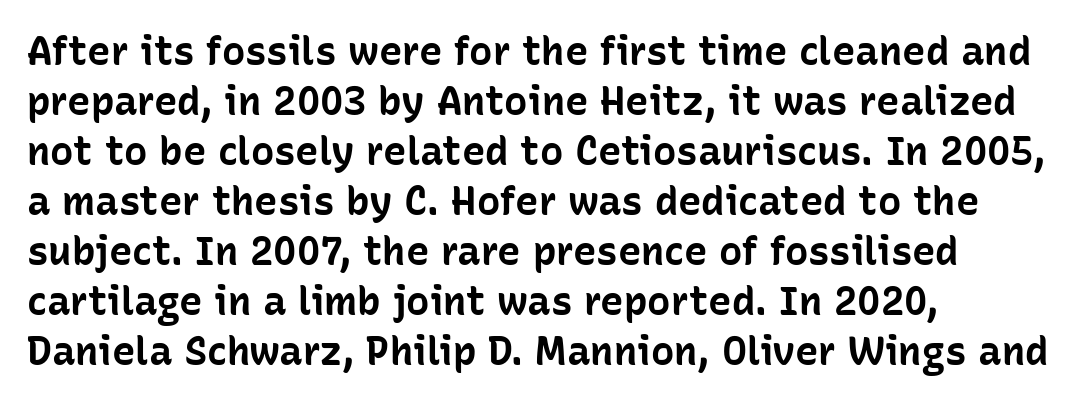
{"serif": "no", "italic": "no", "bold": "yes", "weight": "bold", "width": "normal", "stroke_contrast": "low", "x_height": "medium", "monospaced": "no", "underline": "no", "align": "left", "line_spacing": "normal", "line_spacing_ratio": 1.28, "letter_spacing": "normal", "letter_spacing_em": 0.0, "glyph_px": 39}
